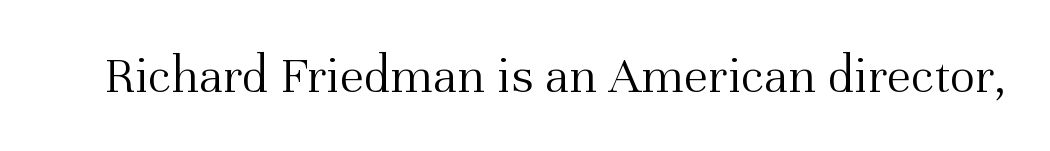
The tracking reads as untouched default to a designer's eye. Does the lettering tilt? It doesn't — this is upright. Underlining? Definitely not there. The face looks like a standard text weight, possibly lighter. The glyphs in this specimen are seriffed. You could not count columns in this text — the font is proportionally spaced.
